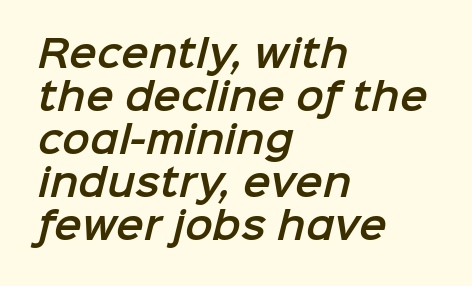
Q: Is the typeface a serif or a sans-serif typeface? A: Sans-serif.
Q: Is the text underlined? A: No.
Q: How is the paragraph aligned? A: Left-aligned.
Q: Is the spacing between letters normal or unusually wide? A: Normal.
Q: Width (condensed, normal, or wide)? A: Normal.
Q: Stroke contrast? A: Low.
Q: x-height? A: Medium.
Q: Monospaced? A: No.
